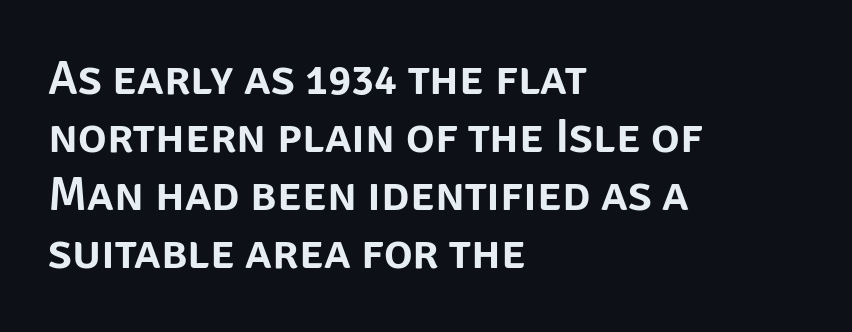
Standard letterfit; no display-style spreading of the glyphs. Just letters on the line, the space beneath them empty. Italic? Not at all — the glyphs are vertical. Casual observation: everything's shoved over to the left. Letterform terminals end flat and unadorned throughout the passage. Is this a fixed-width face? No — the glyphs have proportional, varying widths.
